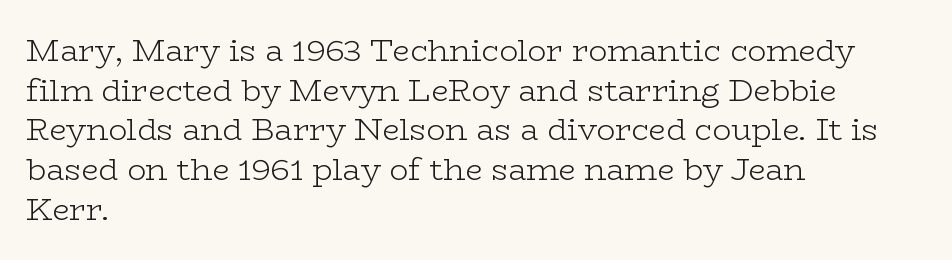
The image shows 31 px light, wide serif type, upright; set left-aligned, normal line spacing (1.28x), normal letter spacing, not underlined; low stroke contrast and a medium x-height.
